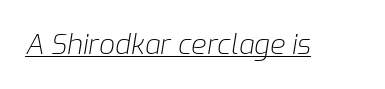
The image shows 28 px light type, italic (leaning right); set normal letter spacing, underlined; low stroke contrast and a medium x-height.
